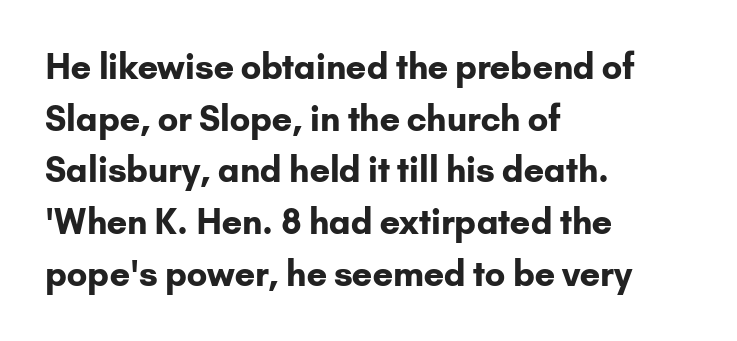
{"serif": "no", "italic": "no", "bold": "yes", "weight": "bold", "width": "normal", "stroke_contrast": "low", "x_height": "small", "monospaced": "no", "underline": "no", "align": "left", "line_spacing": "normal", "line_spacing_ratio": 1.52, "letter_spacing": "normal", "letter_spacing_em": 0.0, "glyph_px": 34}
